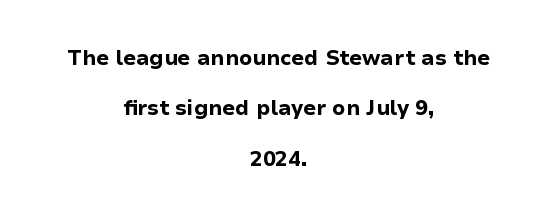
In terms of letterspacing, this is plain default setting. These lines were composed using upright roman letters. The passage shown is not underscored anywhere. Quick note: interline space is abundant. The sample has been set heavy, in full bold.
